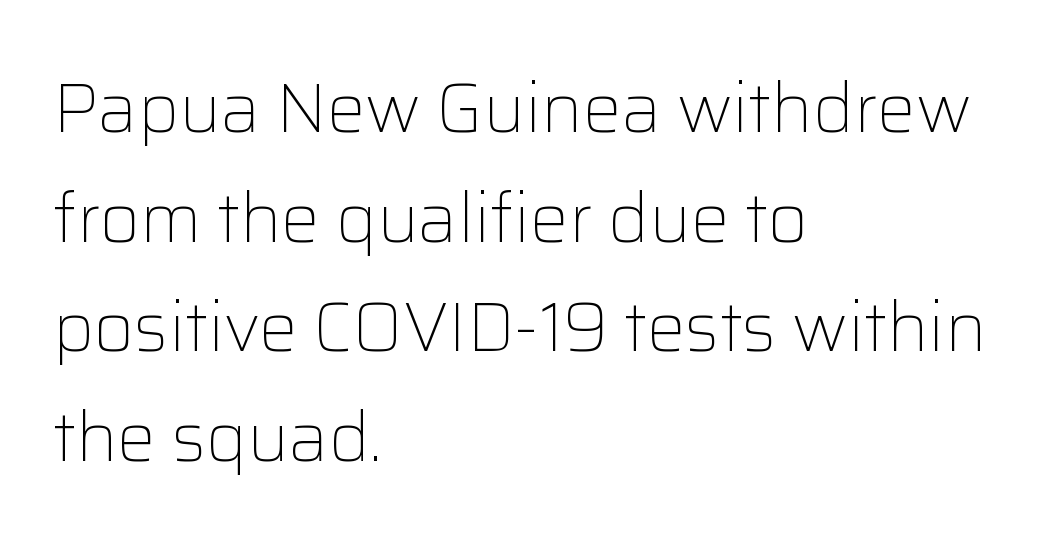
Reading down the column, the eye jumps a familiar distance to each next line. Glyph-to-glyph distance matches everyday printed text. Notice how the passage keeps a crisp vertical edge on the left only. Nothing heavy about these letters — not bold at all.
